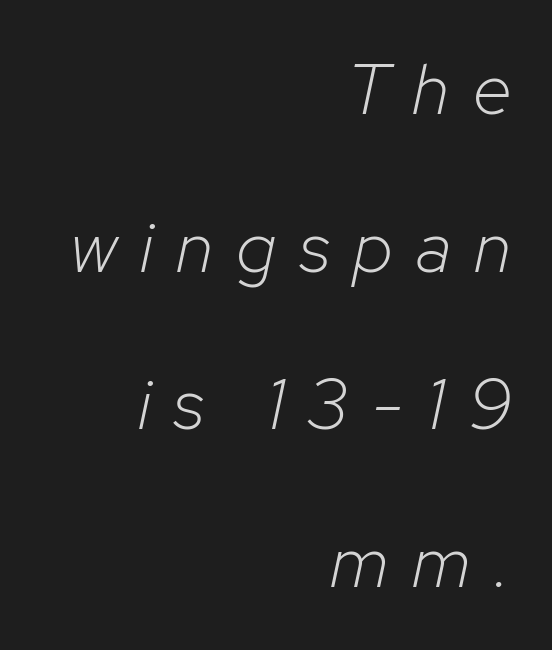
Q: Is the text bold? A: No.
Q: Is the text italic (slanted)? A: Yes, it leans right by about 12 degrees.
Q: Is the text underlined? A: No.
Q: How is the paragraph aligned? A: Right-aligned.
Q: Is the spacing between letters normal or unusually wide? A: Unusually wide.
Q: Is the spacing between lines tight, normal or loose? A: Loose.
Q: Width (condensed, normal, or wide)? A: Normal.
Q: Stroke contrast? A: Low.
Q: x-height? A: Medium.
Q: Monospaced? A: No.
